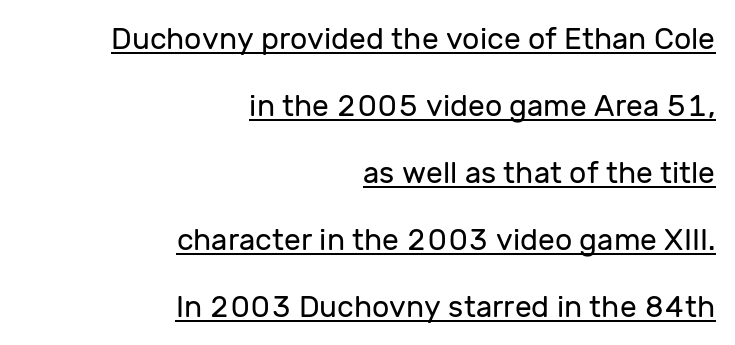
The image shows 30 px regular-weight sans-serif type, upright; set right-aligned, loose line spacing (2.23x), normal letter spacing, underlined; low stroke contrast and a medium x-height.
